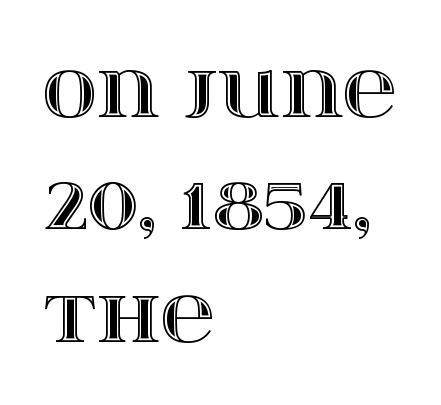
{"italic": "no", "width": "wide", "x_height": "large", "monospaced": "no", "underline": "no", "align": "left", "line_spacing": "normal", "line_spacing_ratio": 1.5, "letter_spacing": "normal", "letter_spacing_em": 0.0, "glyph_px": 75}
